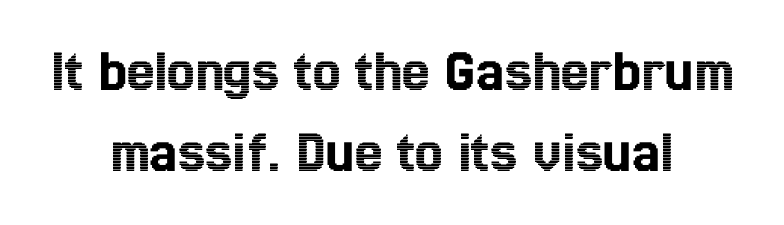
{"italic": "no", "width": "condensed", "x_height": "medium", "monospaced": "no", "underline": "no", "align": "center", "line_spacing": "normal", "line_spacing_ratio": 1.31, "letter_spacing": "normal", "letter_spacing_em": 0.0, "glyph_px": 62}
